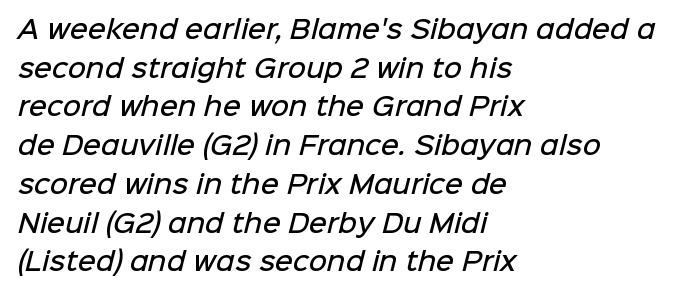
{"bold": "semi", "underline": "no", "align": "left", "line_spacing": "normal", "line_spacing_ratio": 1.55, "letter_spacing": "normal", "letter_spacing_em": 0.0, "glyph_px": 25}
